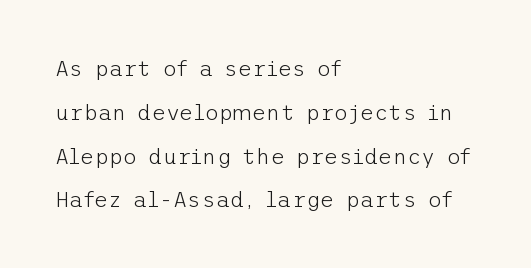
One glance says open: line gaps are wider than usual. These glyphs show unthickened strokes, regular width or finer. Descenders hang freely into open space. Visually the block forms a straight wall on the left and a jagged coastline on the right.
